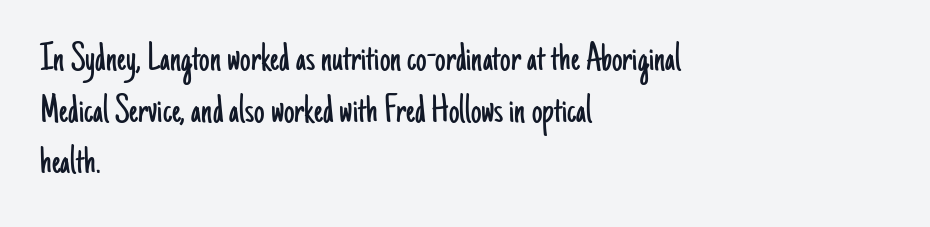
{"serif": "no", "italic": "no", "bold": "no", "weight": "light", "width": "condensed", "stroke_contrast": "low", "x_height": "small", "monospaced": "no", "underline": "no", "align": "left", "line_spacing_ratio": 1.23, "letter_spacing": "normal", "letter_spacing_em": 0.0, "glyph_px": 42}
